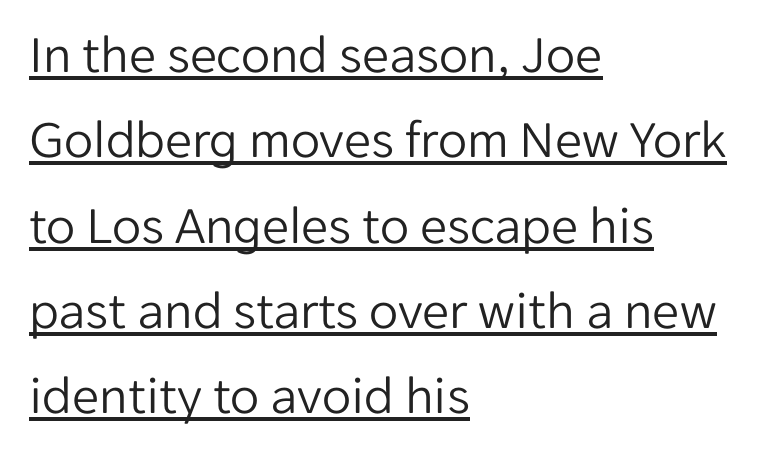
{"serif": "no", "italic": "no", "bold": "no", "weight": "light", "width": "normal", "stroke_contrast": "low", "x_height": "medium", "monospaced": "no", "underline": "yes", "align": "left", "line_spacing": "normal", "line_spacing_ratio": 1.58, "letter_spacing": "normal", "letter_spacing_em": 0.0, "glyph_px": 54}
